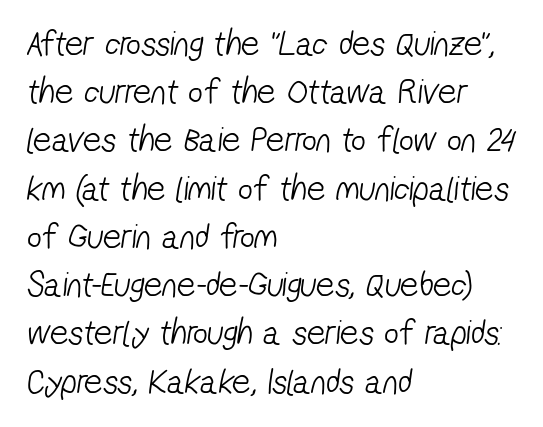
Q: Is the text bold? A: No.
Q: Is the typeface a serif or a sans-serif typeface? A: Sans-serif.
Q: Is the text underlined? A: No.
Q: How is the paragraph aligned? A: Left-aligned.
Q: Is the spacing between letters normal or unusually wide? A: Normal.
Q: Is the spacing between lines tight, normal or loose? A: Normal.
Q: Width (condensed, normal, or wide)? A: Condensed.
Q: Stroke contrast? A: Low.
Q: x-height? A: Medium.
Q: Monospaced? A: No.
